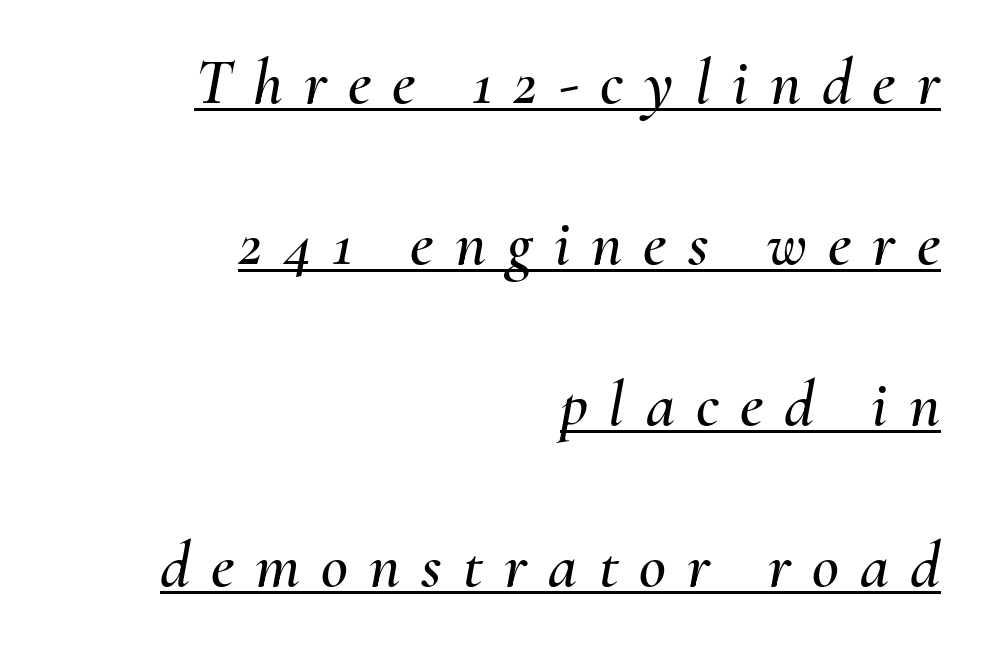
The image shows 66 px text type, italic (leaning right); set right-aligned, loose line spacing (2.44x), unusually wide letter spacing (+0.32 em), underlined; medium stroke contrast and a small x-height.
